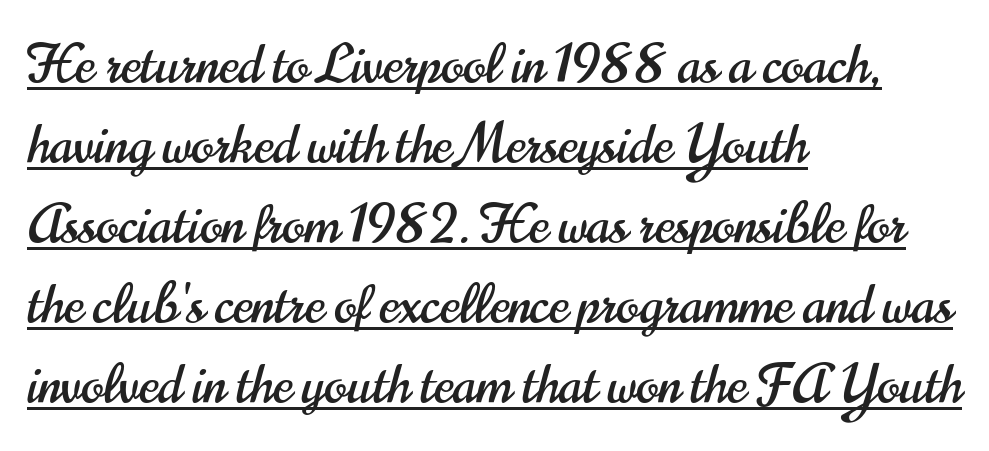
{"serif": "no", "width": "condensed", "stroke_contrast": "high", "x_height": "small", "monospaced": "no", "underline": "yes", "align": "left", "line_spacing": "normal", "line_spacing_ratio": 1.51, "letter_spacing": "normal", "letter_spacing_em": 0.0, "glyph_px": 53}
